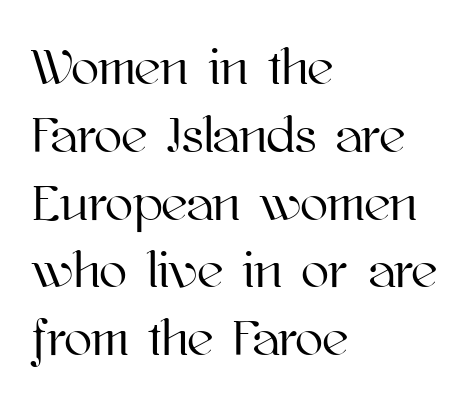
{"italic": "no", "width": "normal", "stroke_contrast": "high", "x_height": "medium", "monospaced": "no", "underline": "no", "align": "left", "line_spacing": "normal", "line_spacing_ratio": 1.33, "letter_spacing": "normal", "letter_spacing_em": 0.0, "glyph_px": 51}
